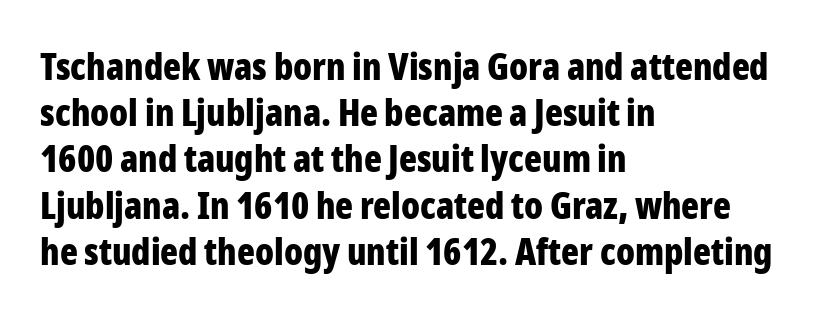
The image shows 37 px bold, condensed sans-serif type, upright; set left-aligned, normal line spacing (1.25x), normal letter spacing, not underlined; low stroke contrast and a medium x-height.
